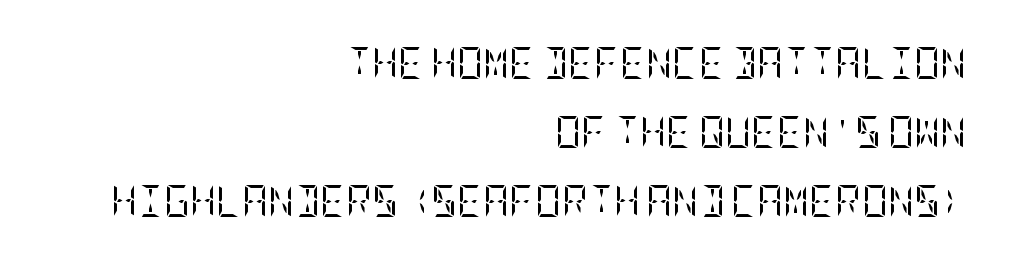
{"serif": "yes", "italic": "no", "bold": "no", "weight": "regular", "width": "condensed", "stroke_contrast": "low", "x_height": "large", "underline": "no", "align": "right", "line_spacing": "loose", "line_spacing_ratio": 2.16, "letter_spacing": "normal", "letter_spacing_em": 0.0, "glyph_px": 32}
